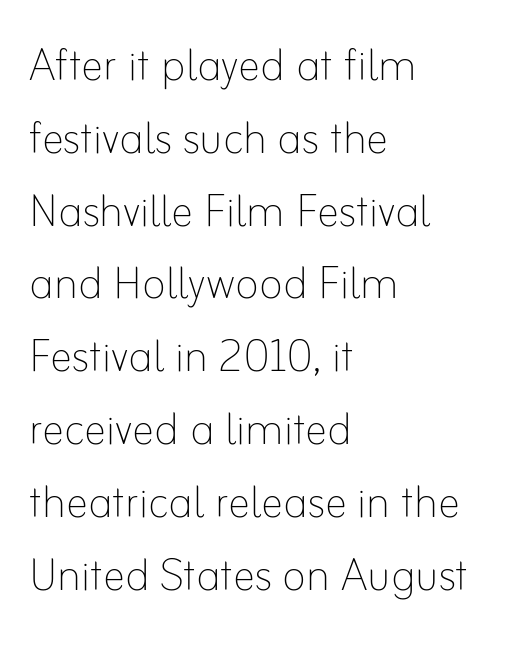
The image shows 56 px thin type, upright; set left-aligned, normal line spacing (1.3x), normal letter spacing, not underlined; low stroke contrast and a small x-height.
